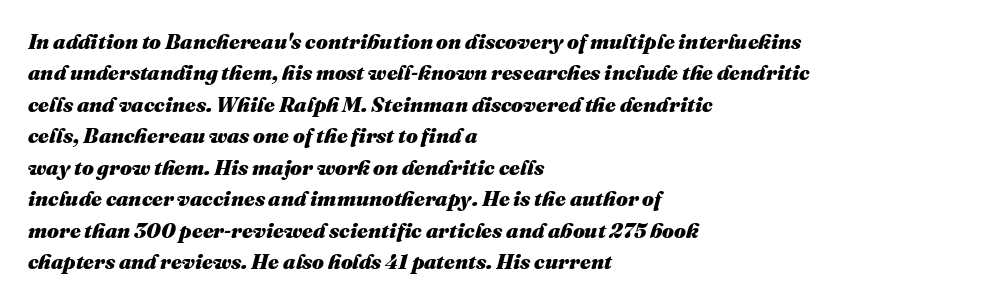
The image shows 21 px bold type, italic (leaning right); set left-aligned, normal line spacing (1.5x), normal letter spacing, not underlined.
